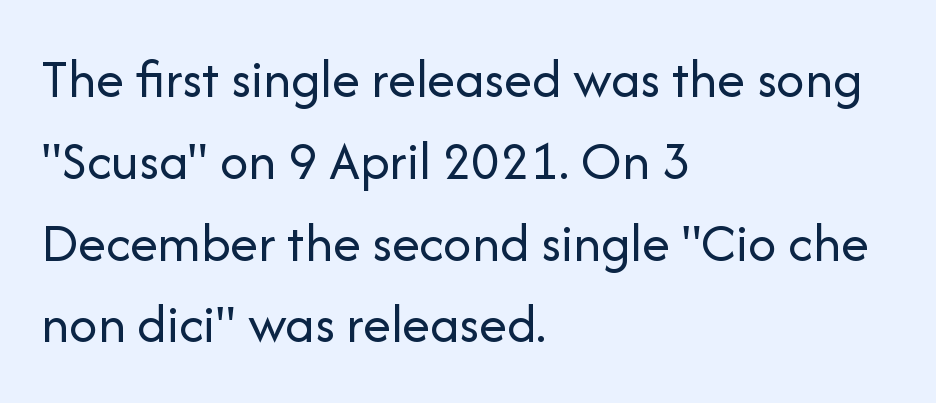
This rendering employs a face without finishing strokes, i.e., a sans-serif. A typesetter would call this proportional, since set widths differ per character. Rendered with straight, roman letterforms. Between one letter and the next there's only the usual sliver of space.
